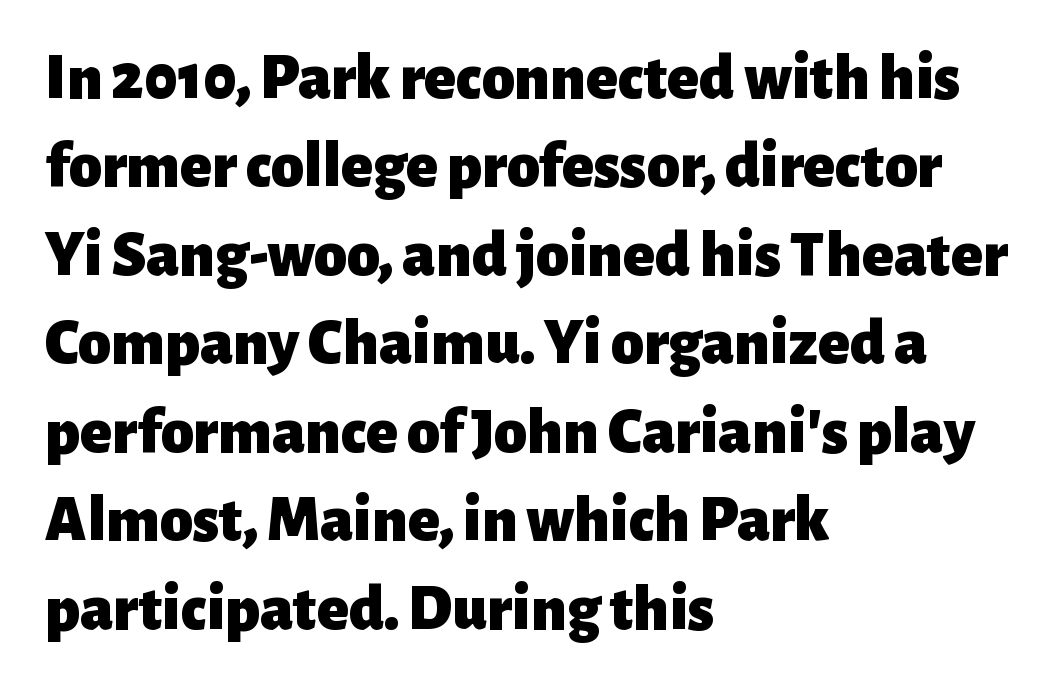
Q: Is the text bold? A: Yes.
Q: Is the text italic (slanted)? A: No, it is upright.
Q: Is the typeface a serif or a sans-serif typeface? A: Sans-serif.
Q: Is the text underlined? A: No.
Q: How is the paragraph aligned? A: Left-aligned.
Q: Is the spacing between letters normal or unusually wide? A: Normal.
Q: Is the spacing between lines tight, normal or loose? A: Normal.
Q: Width (condensed, normal, or wide)? A: Normal.
Q: Stroke contrast? A: Low.
Q: x-height? A: Medium.
Q: Monospaced? A: No.
